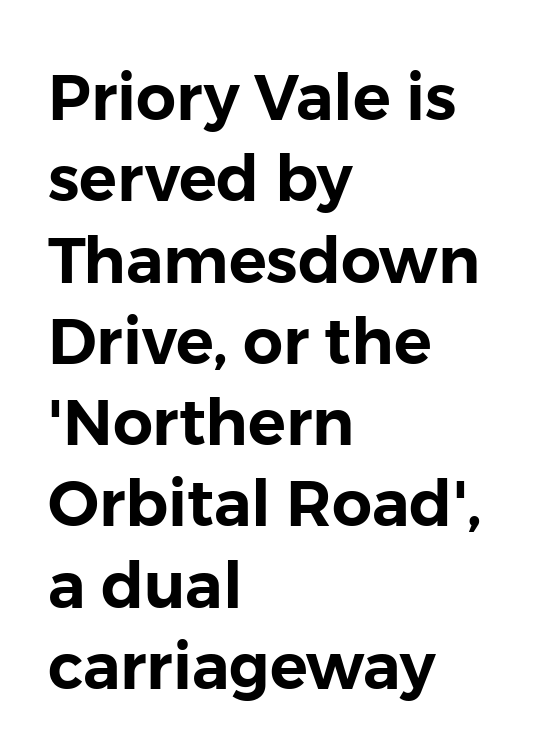
{"serif": "no", "italic": "no", "width": "normal", "stroke_contrast": "low", "x_height": "medium", "monospaced": "no", "underline": "no", "align": "left", "line_spacing": "normal", "line_spacing_ratio": 1.29, "letter_spacing": "normal", "letter_spacing_em": 0.0, "glyph_px": 63}
